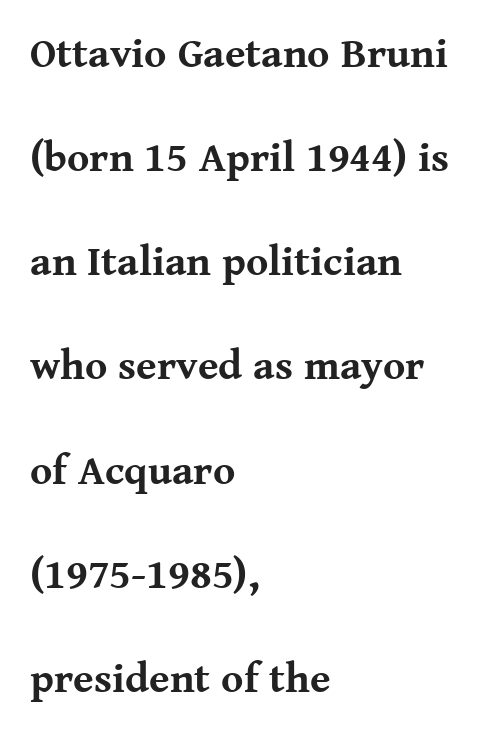
Q: Is the text bold? A: Yes.
Q: Is the text italic (slanted)? A: No, it is upright.
Q: Is the typeface a serif or a sans-serif typeface? A: Serif.
Q: Is the text underlined? A: No.
Q: How is the paragraph aligned? A: Left-aligned.
Q: Is the spacing between letters normal or unusually wide? A: Normal.
Q: Is the spacing between lines tight, normal or loose? A: Loose.
Q: Width (condensed, normal, or wide)? A: Normal.
Q: Stroke contrast? A: Medium.
Q: x-height? A: Medium.
Q: Monospaced? A: No.
